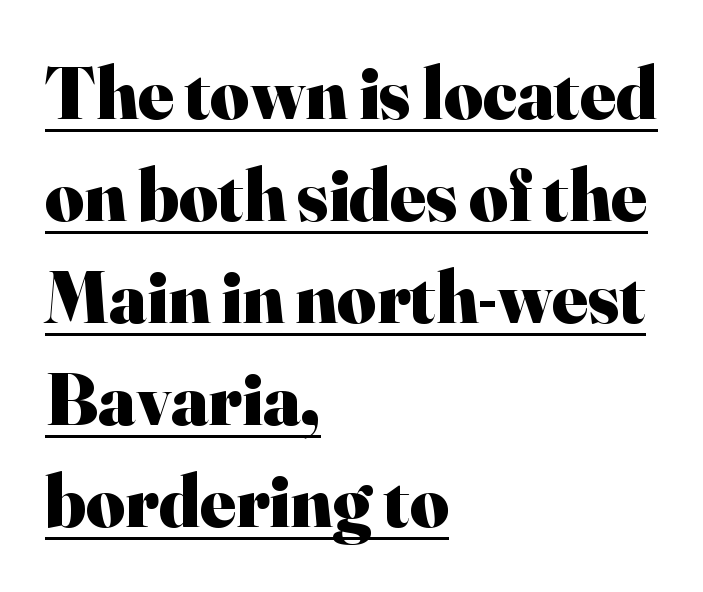
{"serif": "yes", "italic": "no", "bold": "yes", "weight": "heavy", "width": "normal", "stroke_contrast": "high", "x_height": "small", "monospaced": "no", "underline": "yes", "align": "left", "line_spacing": "normal", "line_spacing_ratio": 1.36, "letter_spacing": "normal", "letter_spacing_em": 0.0, "glyph_px": 75}
